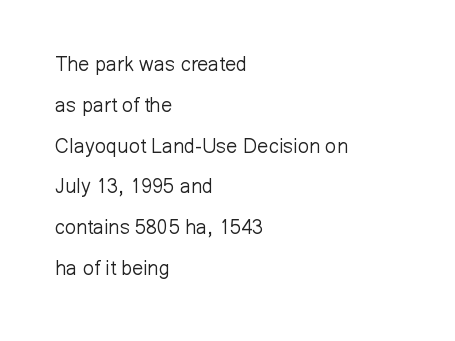
Q: Is the text bold? A: No.
Q: Is the text italic (slanted)? A: No, it is upright.
Q: Is the text underlined? A: No.
Q: How is the paragraph aligned? A: Left-aligned.
Q: Is the spacing between letters normal or unusually wide? A: Normal.
Q: Is the spacing between lines tight, normal or loose? A: Loose.
